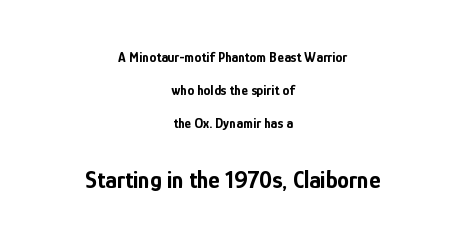
The image shows 24 px bold type, upright; set centered, loose line spacing (2.34x), normal letter spacing, not underlined; the second (bottom) block is 1.71x larger.
